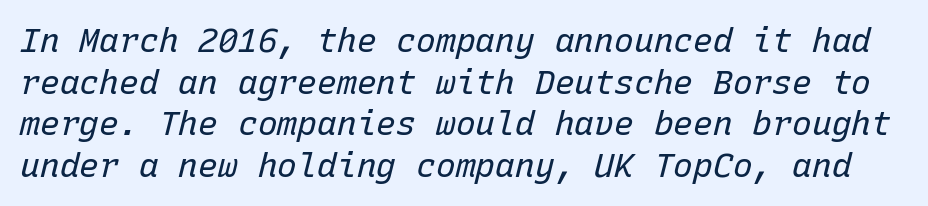
Q: Is the text bold? A: No.
Q: Is the text italic (slanted)? A: Yes, it leans right by about 15 degrees.
Q: Is the text underlined? A: No.
Q: Is the spacing between letters normal or unusually wide? A: Normal.
Q: Is the spacing between lines tight, normal or loose? A: Normal.
Q: Width (condensed, normal, or wide)? A: Normal.
Q: Stroke contrast? A: Low.
Q: x-height? A: Medium.
Q: Monospaced? A: Yes.
